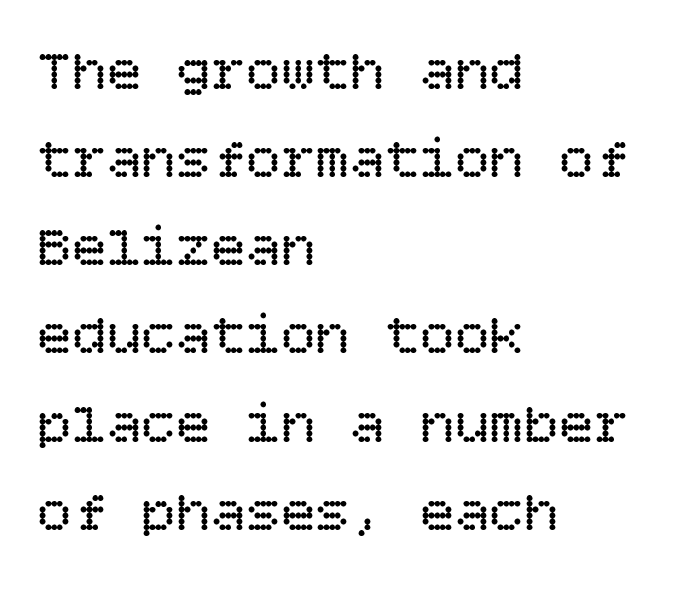
The image shows 58 px regular-weight type, upright; set left-aligned, normal line spacing (1.52x), normal letter spacing, not underlined; low stroke contrast and a large x-height.
